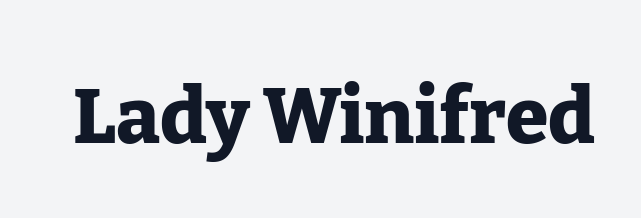
The rendering uses natural spacing where letterforms have individual widths. Posture: straight, roman, zero tilt. A dark, heavy texture on the line: the type is bold. Has an underline been added? It has not. The type family on display is of the serif kind. Inter-character spacing is left at the font's built-in metrics.
